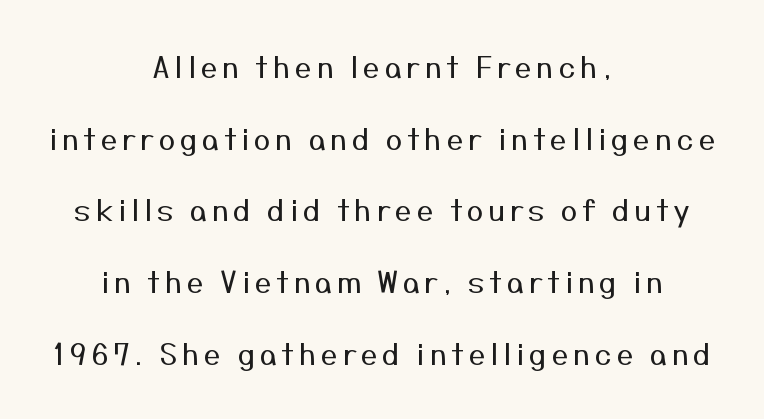
{"serif": "no", "italic": "no", "bold": "no", "weight": "regular", "width": "normal", "stroke_contrast": "medium", "x_height": "medium", "monospaced": "no", "underline": "no", "align": "center", "line_spacing": "loose", "line_spacing_ratio": 2.39, "glyph_px": 30}
